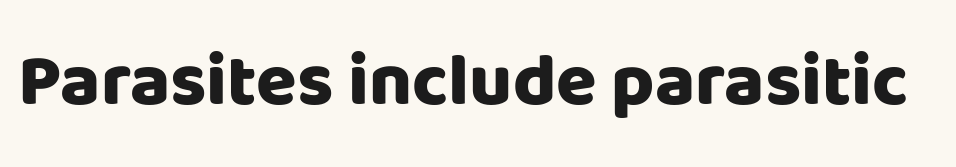
{"serif": "no", "italic": "no", "bold": "yes", "weight": "heavy", "width": "normal", "stroke_contrast": "low", "x_height": "large", "monospaced": "no", "underline": "no", "letter_spacing": "normal", "letter_spacing_em": 0.0, "glyph_px": 74}
